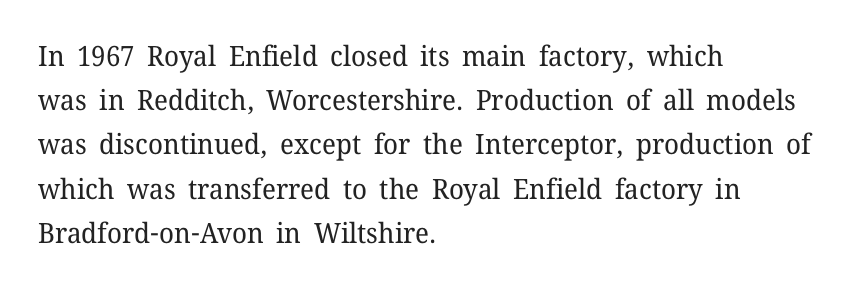
The image shows 28 px regular-weight serif type, upright; set left-aligned, normal line spacing (1.58x), normal letter spacing, not underlined; low stroke contrast and a medium x-height.
